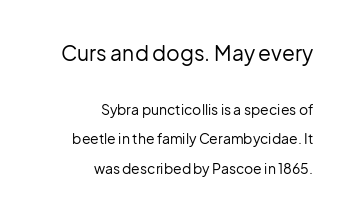
The image shows 21 px text type, upright; set right-aligned, loose line spacing (2.1x), normal letter spacing, not underlined; the first (top) block is 1.5x larger.
